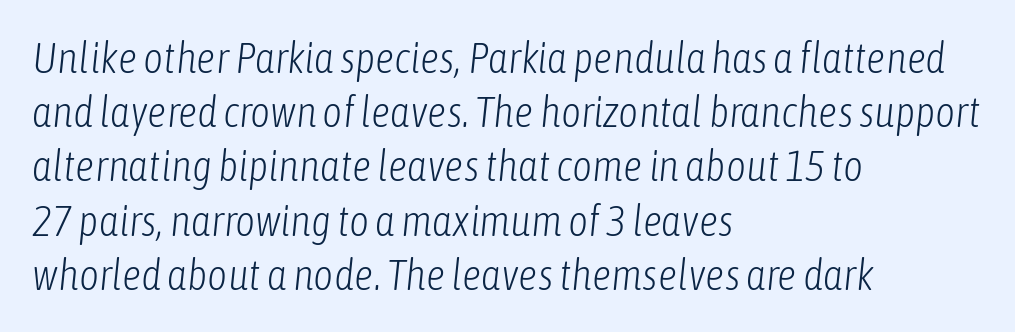
Q: Is the text bold? A: No.
Q: Is the text italic (slanted)? A: Yes, it leans right by about 6 degrees.
Q: Is the text underlined? A: No.
Q: How is the paragraph aligned? A: Left-aligned.
Q: Is the spacing between letters normal or unusually wide? A: Normal.
Q: Is the spacing between lines tight, normal or loose? A: Normal.
Q: Width (condensed, normal, or wide)? A: Condensed.
Q: Stroke contrast? A: Low.
Q: x-height? A: Medium.
Q: Monospaced? A: No.
